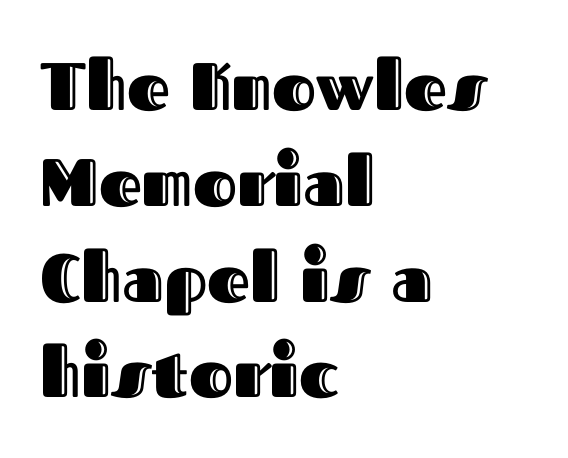
The image shows 67 px text type, upright; set left-aligned, normal line spacing (1.43x), normal letter spacing, not underlined; a medium x-height.
